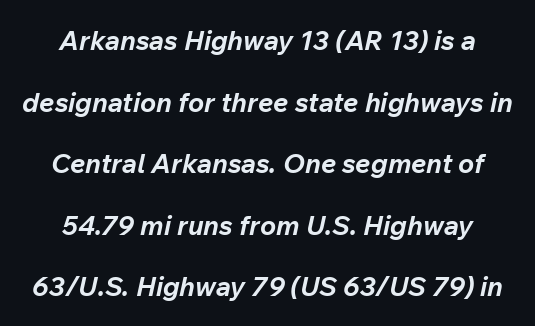
Q: Is the text bold? A: Yes.
Q: Is the text italic (slanted)? A: Yes, it leans right by about 12 degrees.
Q: Is the text underlined? A: No.
Q: How is the paragraph aligned? A: Centered.
Q: Is the spacing between letters normal or unusually wide? A: Normal.
Q: Is the spacing between lines tight, normal or loose? A: Loose.
